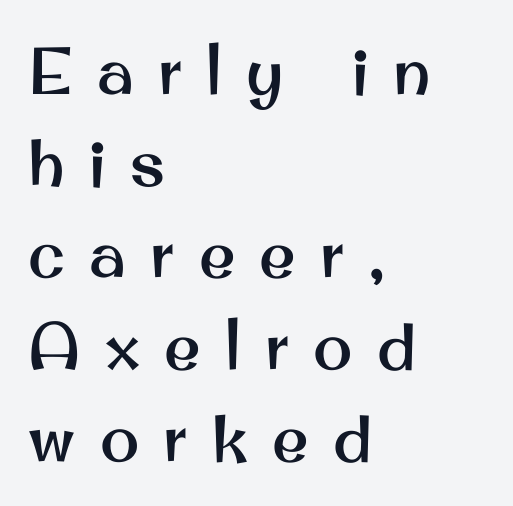
Nope, not italic — everything's standing straight. Are there feet on the stems? There aren't — it's a sans. Clear beneath every line of the passage. Every row of glyphs begins at an identical x-position on the left. Each letter keeps its own natural width here, so spacing adapts to shape.
